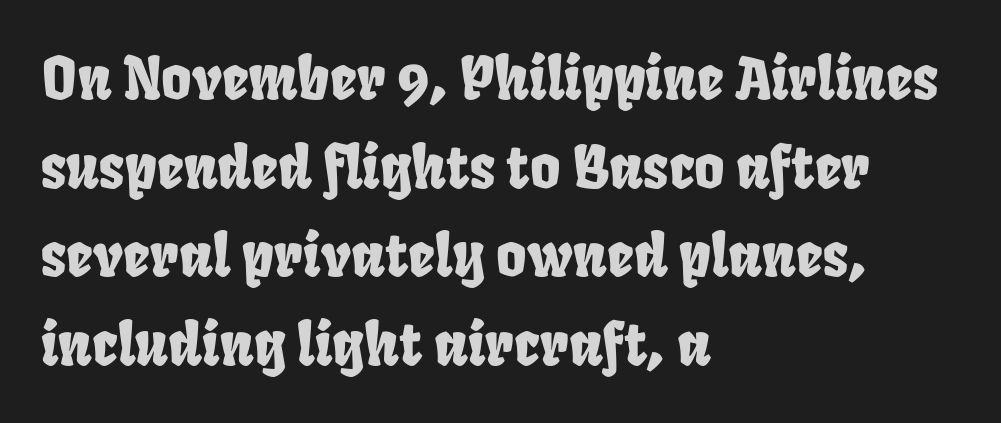
The image shows 58 px condensed sans-serif type; set left-aligned, normal line spacing (1.53x), normal letter spacing, not underlined; low stroke contrast and a large x-height.
